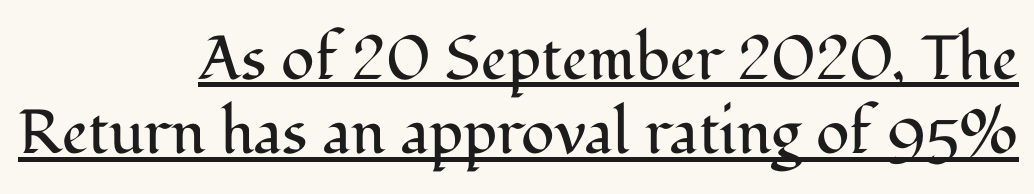
{"serif": "yes", "italic": "no", "bold": "no", "weight": "regular", "width": "normal", "stroke_contrast": "medium", "x_height": "medium", "monospaced": "no", "underline": "yes", "align": "right", "line_spacing_ratio": 1.2, "letter_spacing": "normal", "letter_spacing_em": 0.0, "glyph_px": 62}
